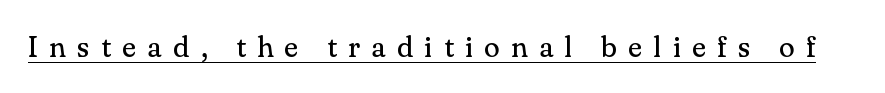
{"serif": "yes", "italic": "no", "bold": "no", "weight": "regular", "width": "normal", "stroke_contrast": "medium", "x_height": "small", "monospaced": "no", "underline": "yes", "letter_spacing": "wide", "letter_spacing_em": 0.39, "glyph_px": 29}
